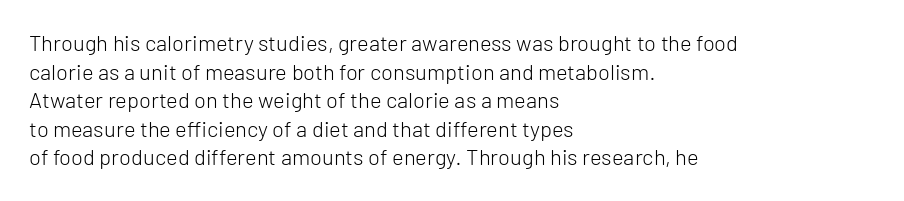
{"italic": "no", "bold": "no", "underline": "no", "align": "left", "line_spacing": "normal", "line_spacing_ratio": 1.3, "letter_spacing": "normal", "letter_spacing_em": 0.0, "glyph_px": 22}
